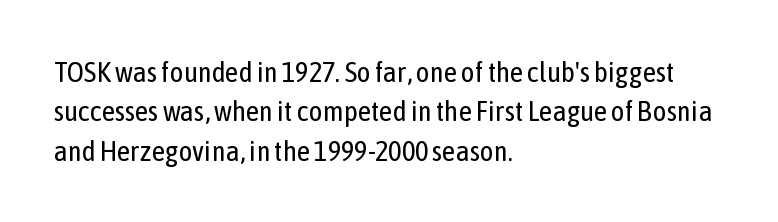
The lettering holds an erect, upright posture throughout. Line beginnings align vertically; line endings do not. The letters advance in unequal steps, a hallmark of proportional type. Students, note that the glyphs here touch the page at normal intervals. Serif or sans? Sans — the stroke terminals are bare. No chunkiness to these letters — they're not bold.
